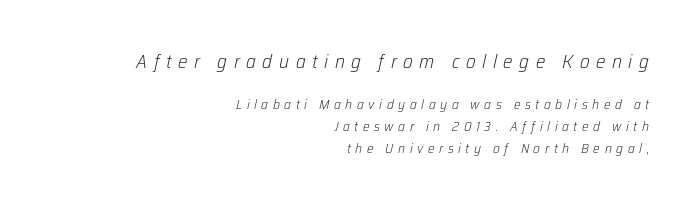
The image shows 20 px text type, italic (leaning right); set right-aligned, normal line spacing (1.59x), unusually wide letter spacing (+0.33 em), not underlined; the first (top) block is 1.43x larger.
